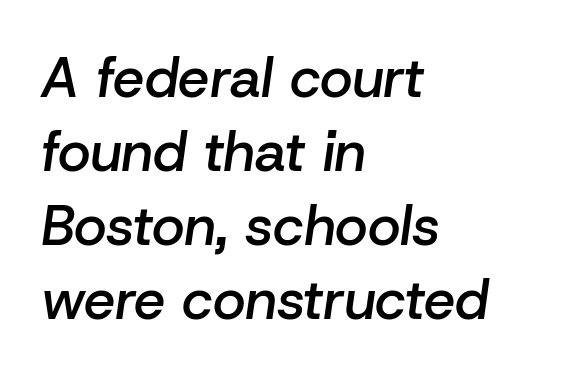
The image shows 56 px semibold type, italic (leaning right); set left-aligned, normal line spacing (1.32x), normal letter spacing, not underlined; low stroke contrast and a medium x-height.
